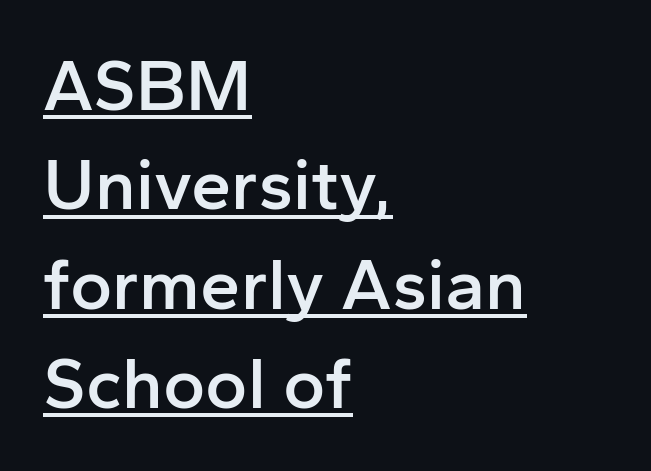
{"serif": "no", "italic": "no", "bold": "semi", "weight": "semibold", "width": "normal", "stroke_contrast": "low", "x_height": "medium", "monospaced": "no", "underline": "yes", "align": "left", "line_spacing": "normal", "line_spacing_ratio": 1.38, "letter_spacing": "normal", "letter_spacing_em": 0.0, "glyph_px": 72}
